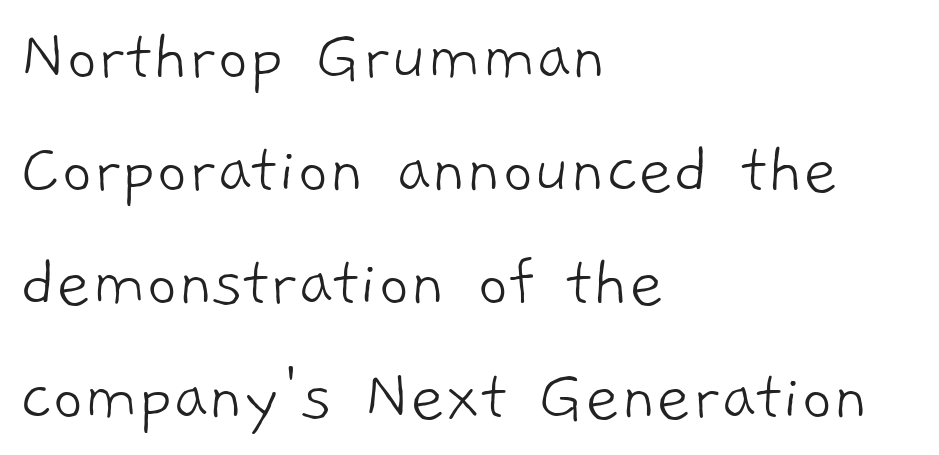
Q: Is the text bold? A: No.
Q: Is the typeface a serif or a sans-serif typeface? A: Sans-serif.
Q: Is the text underlined? A: No.
Q: How is the paragraph aligned? A: Left-aligned.
Q: Is the spacing between letters normal or unusually wide? A: Normal.
Q: Is the spacing between lines tight, normal or loose? A: Normal.
Q: Width (condensed, normal, or wide)? A: Normal.
Q: Stroke contrast? A: Low.
Q: x-height? A: Medium.
Q: Monospaced? A: No.
